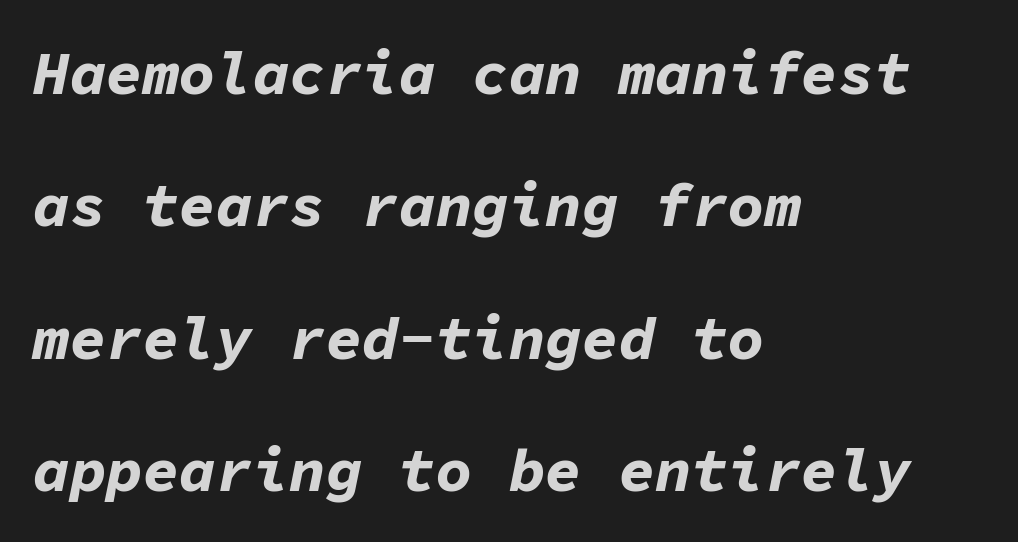
{"italic": "yes", "lean": "right", "slant_degrees": 11, "bold": "yes", "weight": "bold", "width": "normal", "stroke_contrast": "low", "x_height": "medium", "monospaced": "yes", "underline": "no", "align": "left", "line_spacing": "loose", "line_spacing_ratio": 2.17, "letter_spacing": "normal", "letter_spacing_em": 0.0, "glyph_px": 61}
